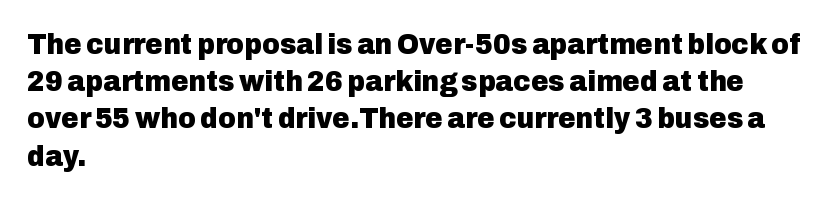
The image shows 30 px heavy sans-serif type, upright; set left-aligned, line spacing 1.24x, normal letter spacing, not underlined; low stroke contrast and a medium x-height.
